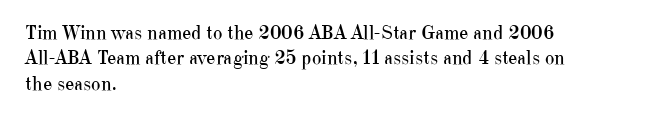
{"italic": "no", "bold": "no", "underline": "no", "align": "left", "line_spacing": "normal", "line_spacing_ratio": 1.27, "letter_spacing": "normal", "letter_spacing_em": 0.0, "glyph_px": 20}
